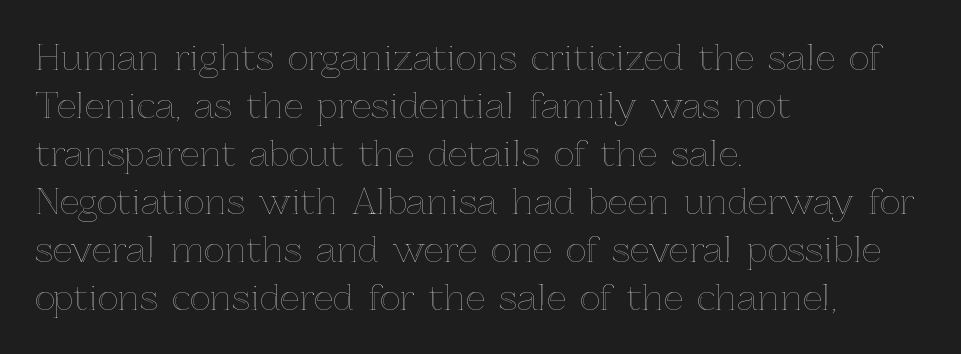
The image shows 35 px text type, upright; set left-aligned, normal line spacing (1.37x), normal letter spacing, not underlined; a medium x-height.
